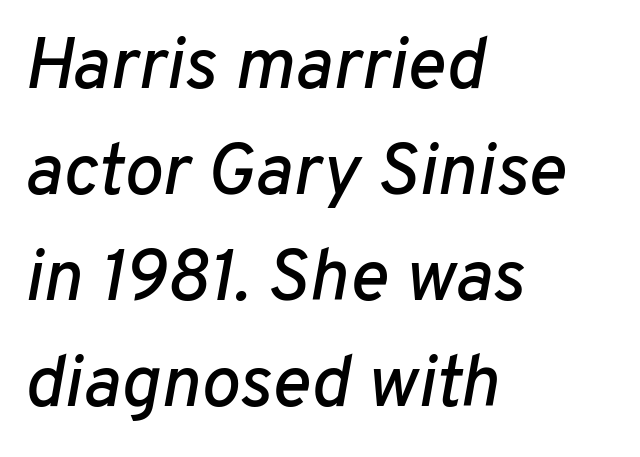
{"italic": "yes", "lean": "right", "slant_degrees": 10, "width": "normal", "stroke_contrast": "low", "x_height": "medium", "monospaced": "no", "underline": "no", "align": "left", "line_spacing": "normal", "line_spacing_ratio": 1.45, "letter_spacing": "normal", "letter_spacing_em": 0.0, "glyph_px": 73}
